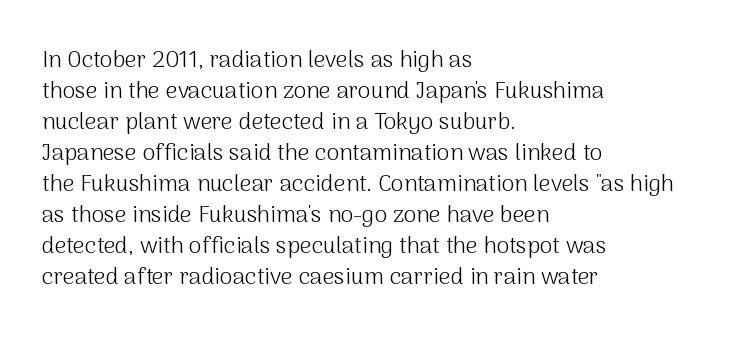
The image shows 23 px text type, upright; set left-aligned, normal line spacing (1.35x), normal letter spacing, not underlined.
